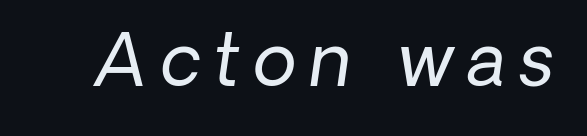
The image shows 71 px regular-weight type, italic (leaning right); set not underlined; low stroke contrast and a medium x-height.
